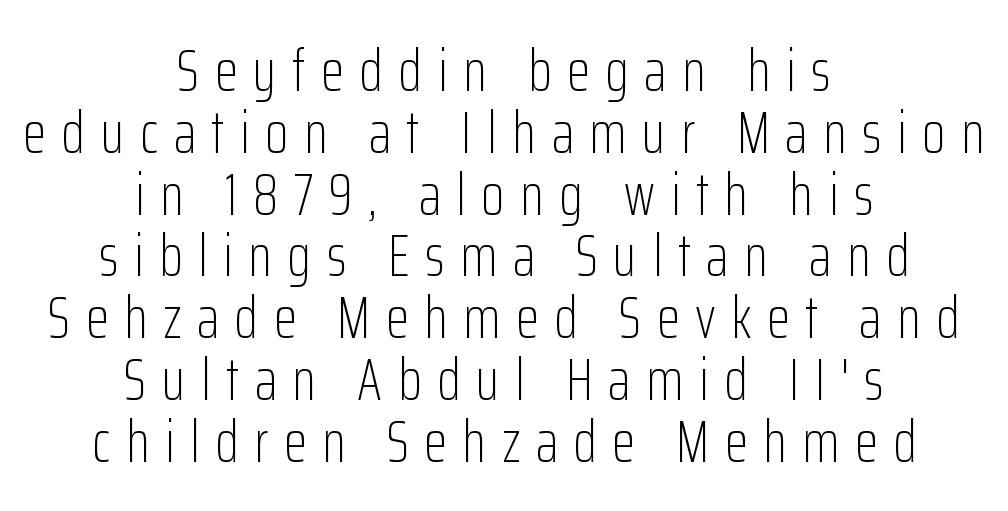
The passage shown is typed in a proportional face where columns would drift. Does the copy run flush right? No — it is centered line by line. The font is comparable to plain body text, perhaps lighter. Every stem runs plumb, perpendicular to the baseline. There is plenty of visible air inserted between adjacent glyphs.
